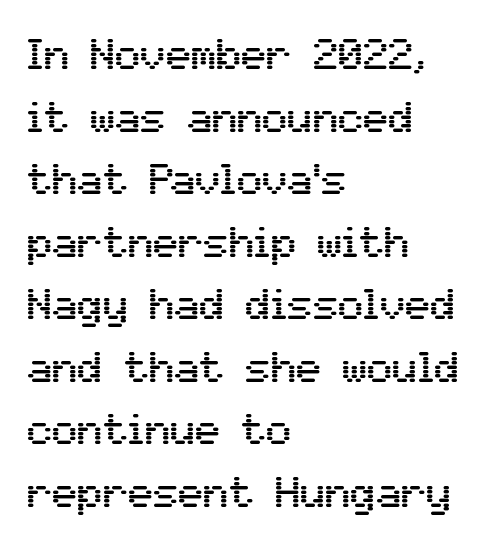
Q: Is the text italic (slanted)? A: No, it is upright.
Q: Is the typeface a serif or a sans-serif typeface? A: Sans-serif.
Q: Is the text underlined? A: No.
Q: How is the paragraph aligned? A: Left-aligned.
Q: Is the spacing between letters normal or unusually wide? A: Normal.
Q: Is the spacing between lines tight, normal or loose? A: Normal.
Q: Width (condensed, normal, or wide)? A: Normal.
Q: Stroke contrast? A: Medium.
Q: x-height? A: Medium.
Q: Monospaced? A: No.
